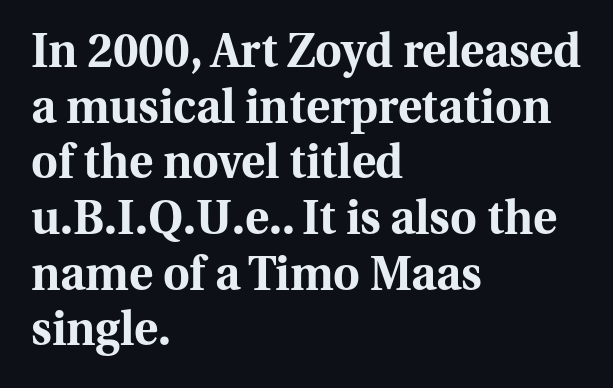
Horizontally, the lines are justified to the leading edge only. Proportional: the letters do not fall into vertical columns. Descenders are the only things crossing below the line. Between one letter and the next there's only the usual sliver of space. Set as a true bold cut, around the 700 mark.
